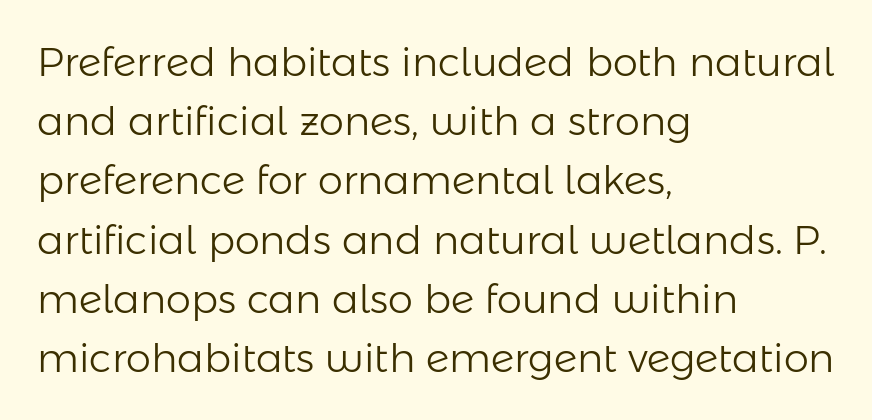
The image shows 40 px light sans-serif type, upright; set left-aligned, normal line spacing (1.48x), normal letter spacing, not underlined; low stroke contrast and a medium x-height.
